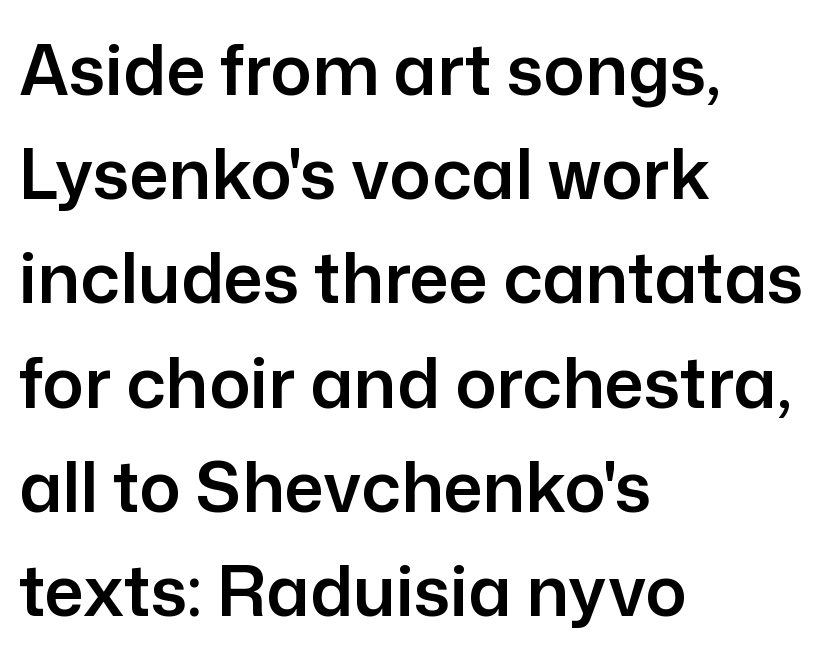
The image shows 69 px sans-serif type, upright; set left-aligned, normal line spacing (1.51x), normal letter spacing, not underlined; low stroke contrast and a medium x-height.
